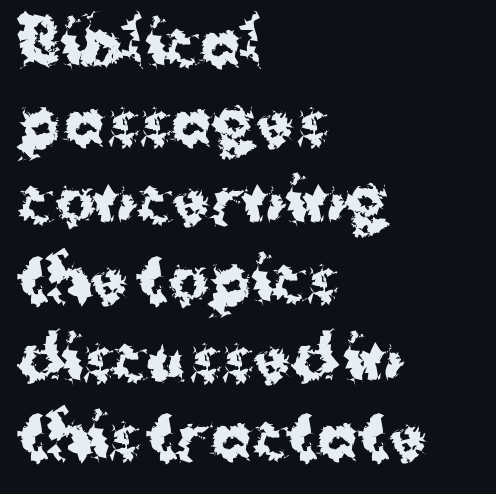
{"serif": "no", "italic": "no", "bold": "yes", "weight": "bold", "width": "normal", "stroke_contrast": "medium", "x_height": "medium", "monospaced": "no", "underline": "no", "align": "left", "line_spacing": "normal", "line_spacing_ratio": 1.29, "letter_spacing": "normal", "letter_spacing_em": 0.0, "glyph_px": 61}
